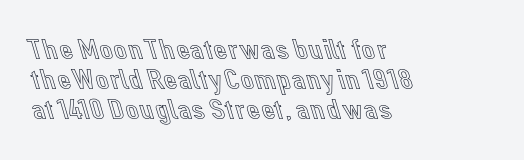
Q: Is the text italic (slanted)? A: Yes.
Q: Is the text underlined? A: No.
Q: How is the paragraph aligned? A: Left-aligned.
Q: Is the spacing between letters normal or unusually wide? A: Normal.
Q: Is the spacing between lines tight, normal or loose? A: Tight.
Q: Width (condensed, normal, or wide)? A: Normal.
Q: x-height? A: Medium.
Q: Monospaced? A: No.
